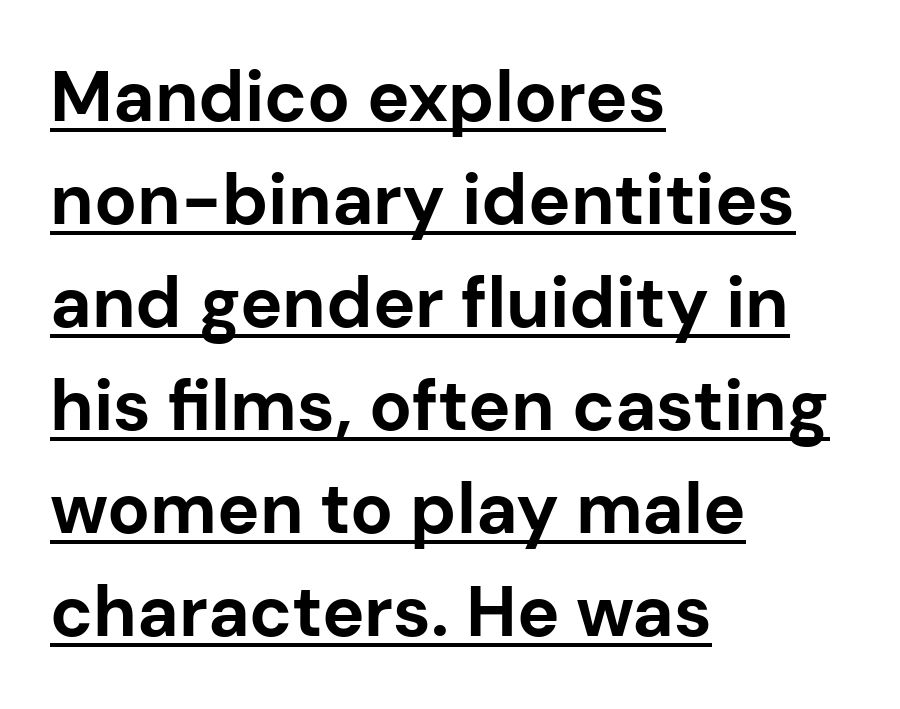
A typesetter would mark this as roman, not italic. Looks like regular typesetting: each glyph gets only the width it needs. Tracking here is standard; glyphs follow each other at the usual distance. Emphasis by weight is at full strength: bold.
